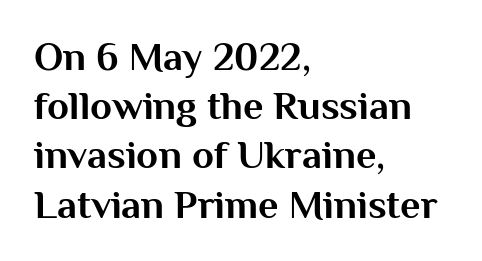
Q: Is the text bold? A: Yes.
Q: Is the text italic (slanted)? A: No, it is upright.
Q: Is the typeface a serif or a sans-serif typeface? A: Sans-serif.
Q: Is the text underlined? A: No.
Q: How is the paragraph aligned? A: Left-aligned.
Q: Is the spacing between letters normal or unusually wide? A: Normal.
Q: Width (condensed, normal, or wide)? A: Normal.
Q: Stroke contrast? A: Medium.
Q: x-height? A: Medium.
Q: Monospaced? A: No.
